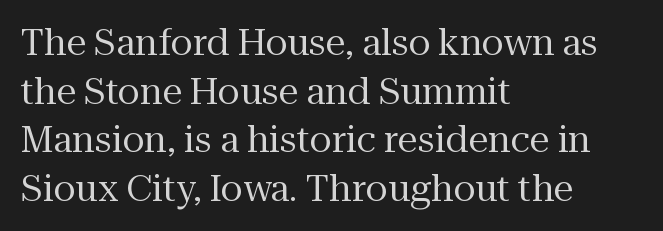
{"serif": "yes", "italic": "no", "bold": "no", "weight": "regular", "width": "normal", "stroke_contrast": "medium", "x_height": "medium", "monospaced": "no", "underline": "no", "align": "left", "line_spacing": "normal", "line_spacing_ratio": 1.35, "letter_spacing": "normal", "letter_spacing_em": 0.0, "glyph_px": 36}
